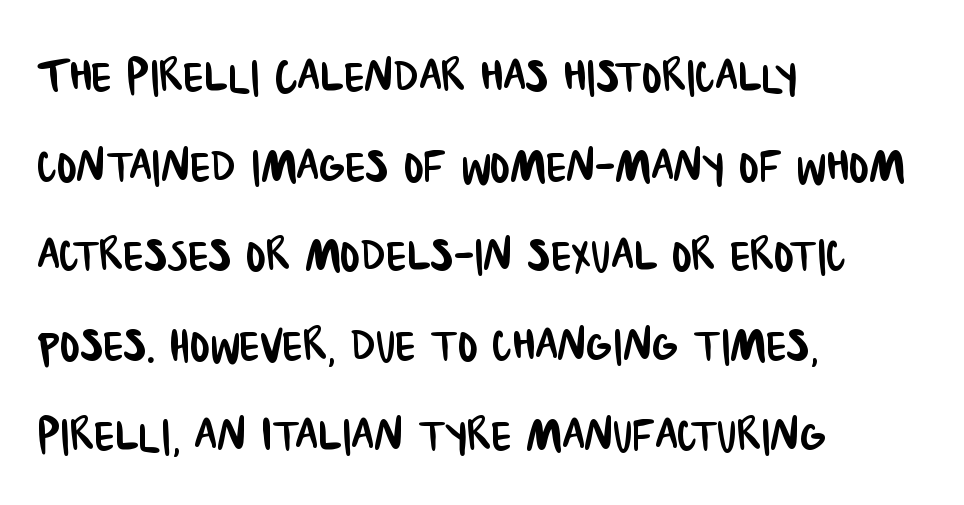
{"serif": "no", "width": "condensed", "stroke_contrast": "low", "x_height": "large", "monospaced": "no", "underline": "no", "align": "left", "line_spacing": "normal", "line_spacing_ratio": 1.52, "letter_spacing": "normal", "letter_spacing_em": 0.0, "glyph_px": 59}
